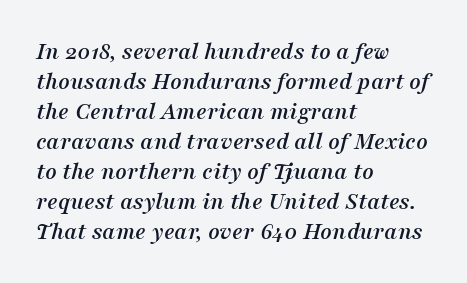
Q: Is the text italic (slanted)? A: Yes, it leans right by about 16 degrees.
Q: Is the text underlined? A: No.
Q: How is the paragraph aligned? A: Left-aligned.
Q: Is the spacing between letters normal or unusually wide? A: Normal.
